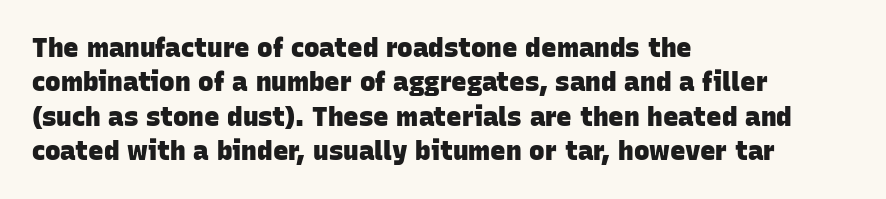
{"bold": "yes", "underline": "no", "align": "left", "line_spacing": "normal", "line_spacing_ratio": 1.32, "letter_spacing": "normal", "letter_spacing_em": 0.0, "glyph_px": 26}
